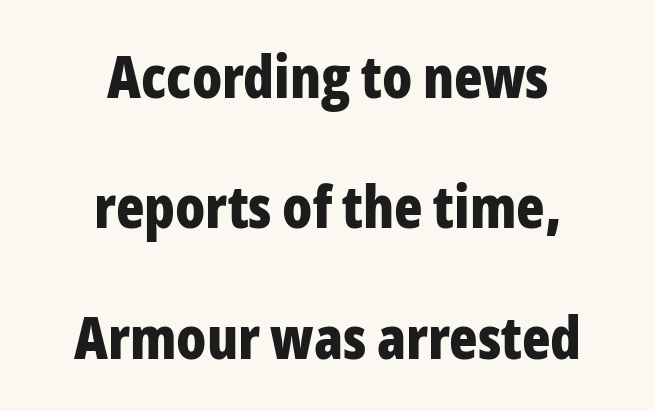
Q: Is the text bold? A: Yes.
Q: Is the text italic (slanted)? A: No, it is upright.
Q: Is the typeface a serif or a sans-serif typeface? A: Sans-serif.
Q: Is the text underlined? A: No.
Q: How is the paragraph aligned? A: Centered.
Q: Is the spacing between letters normal or unusually wide? A: Normal.
Q: Is the spacing between lines tight, normal or loose? A: Loose.
Q: Width (condensed, normal, or wide)? A: Condensed.
Q: Stroke contrast? A: Low.
Q: x-height? A: Medium.
Q: Monospaced? A: No.
